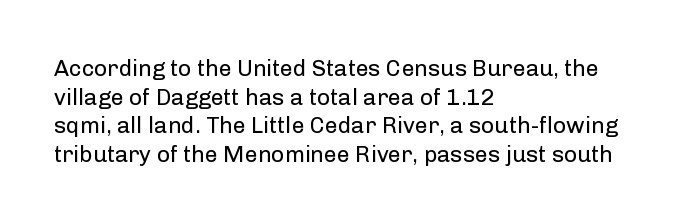
Q: Is the text bold? A: No.
Q: Is the text italic (slanted)? A: No, it is upright.
Q: Is the text underlined? A: No.
Q: How is the paragraph aligned? A: Left-aligned.
Q: Is the spacing between letters normal or unusually wide? A: Normal.
Q: Is the spacing between lines tight, normal or loose? A: Normal.
